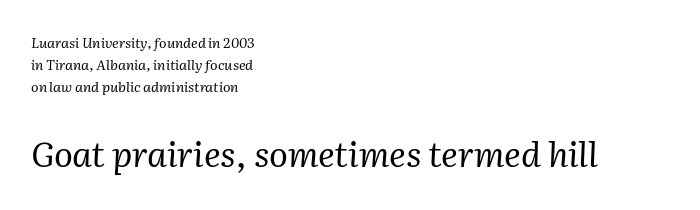
In terms of letterform style, serifs are clearly present. How are the letters spaced? Ordinarily, with no added tracking. Ink coverage per letter is moderate at most. Here the designer chose a conventional face with non-uniform glyph widths. Only glyphs here, with clear space below each row.
